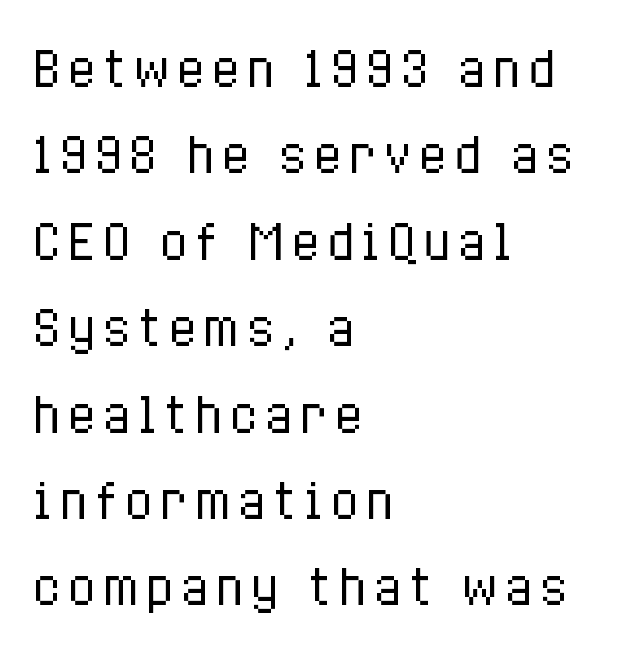
Q: Is the text bold? A: No.
Q: Is the text italic (slanted)? A: No, it is upright.
Q: Is the text underlined? A: No.
Q: How is the paragraph aligned? A: Left-aligned.
Q: Width (condensed, normal, or wide)? A: Condensed.
Q: Stroke contrast? A: Low.
Q: x-height? A: Medium.
Q: Monospaced? A: No.
